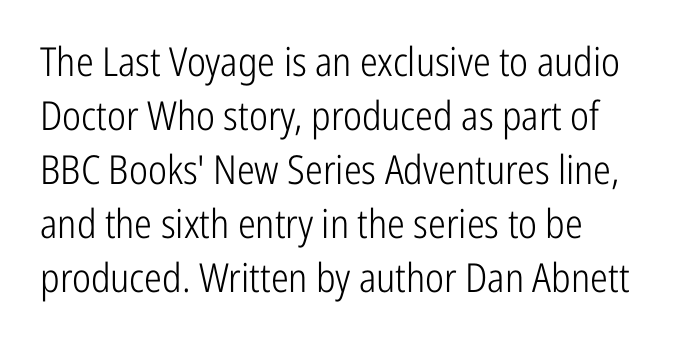
Weight: not bold — regular or lighter. The face used here is proportionally spaced, like ordinary book or web type. Notice how descenders clear the ascenders below comfortably — that's standard leading. This rendering employs a face without finishing strokes, i.e., a sans-serif.
